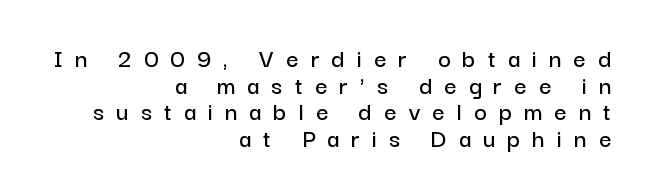
{"italic": "no", "underline": "no", "align": "right", "line_spacing": "tight", "line_spacing_ratio": 0.99, "letter_spacing": "wide", "letter_spacing_em": 0.45, "glyph_px": 27}
